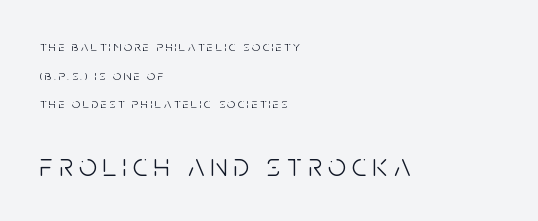
{"serif": "no", "italic": "no", "bold": "no", "weight": "light", "width": "condensed", "stroke_contrast": "low", "x_height": "large", "monospaced": "no", "underline": "no", "align": "left", "line_spacing": "loose", "line_spacing_ratio": 2.05, "larger_block": "second", "size_ratio": 2.29, "glyph_px": 32}
